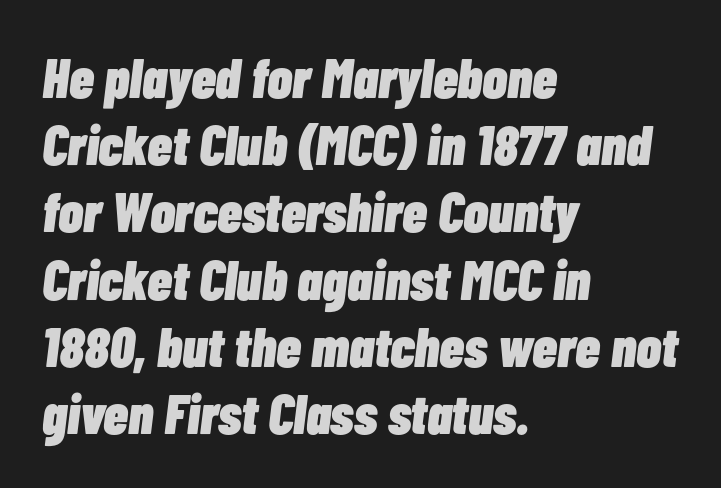
Is this a fixed-width face? No — the glyphs have proportional, varying widths. The passage shown is emphatically bold. Honestly, there is no underline to notice here at all. All the whitespace from short lines collects on the right.
